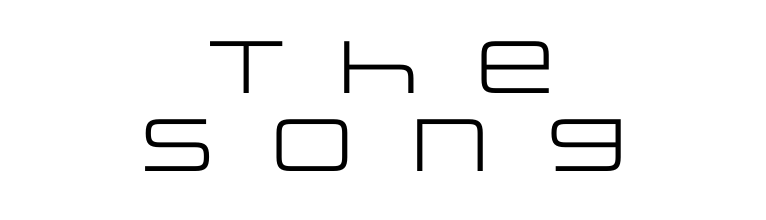
Q: Is the text bold? A: No.
Q: Is the text italic (slanted)? A: No, it is upright.
Q: Is the typeface a serif or a sans-serif typeface? A: Sans-serif.
Q: Is the text underlined? A: No.
Q: How is the paragraph aligned? A: Centered.
Q: Is the spacing between letters normal or unusually wide? A: Unusually wide.
Q: Is the spacing between lines tight, normal or loose? A: Tight.
Q: Width (condensed, normal, or wide)? A: Wide.
Q: Stroke contrast? A: Low.
Q: x-height? A: Large.
Q: Monospaced? A: No.
